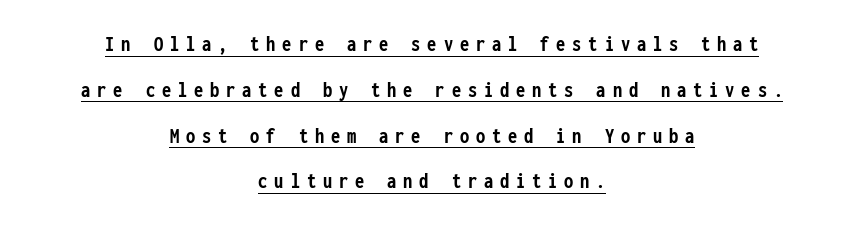
The image shows 23 px bold type, upright; set centered, loose line spacing (1.99x), unusually wide letter spacing (+0.3 em), underlined.
